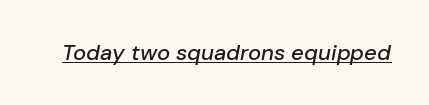
{"italic": "yes", "lean": "right", "slant_degrees": 10, "underline": "yes", "letter_spacing": "normal", "letter_spacing_em": 0.0, "glyph_px": 22}
